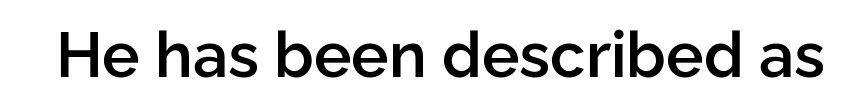
Notice how the stems are strictly vertical — no italics here. Check where the strokes stop: nothing finishes them off — pure sans. Stems and bowls a touch heavier than normal — semibold. The face used here is proportionally spaced, like ordinary book or web type.
